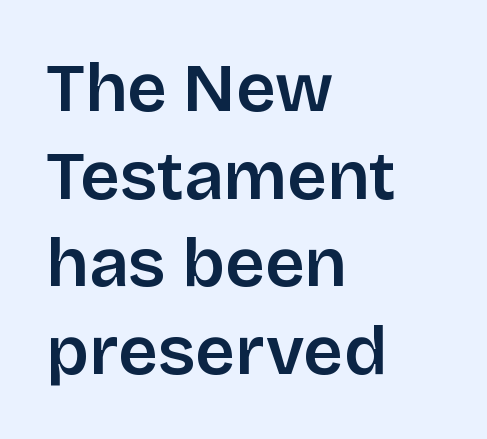
You can tell it's not italic because the verticals are truly vertical. The setting favours the left margin, as ordinary paragraphs usually do. These lines keep a tight, regular rhythm from letter to letter. Each row of text sits above clean, open space. Is this a fixed-width face? No — the glyphs have proportional, varying widths. In terms of letterform style, serifs are entirely absent.
